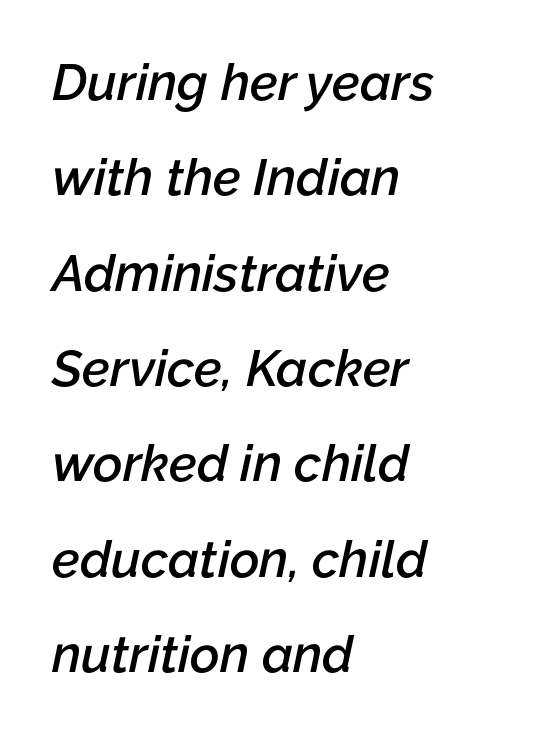
Q: Is the text bold? A: Semi-bold.
Q: Is the text italic (slanted)? A: Yes, it leans right by about 12 degrees.
Q: Is the text underlined? A: No.
Q: How is the paragraph aligned? A: Left-aligned.
Q: Is the spacing between letters normal or unusually wide? A: Normal.
Q: Width (condensed, normal, or wide)? A: Normal.
Q: Stroke contrast? A: Low.
Q: x-height? A: Medium.
Q: Monospaced? A: No.
